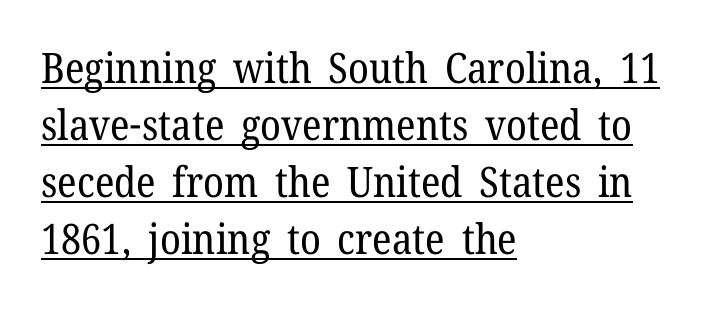
This sample has the flowing, uneven cadence of proportional lettering. Letters have the restrained weight of plain body copy at most. Yep, those are serifs on the letters. Quick note: interline space is typical. In terms of posture, this sample is upright.
